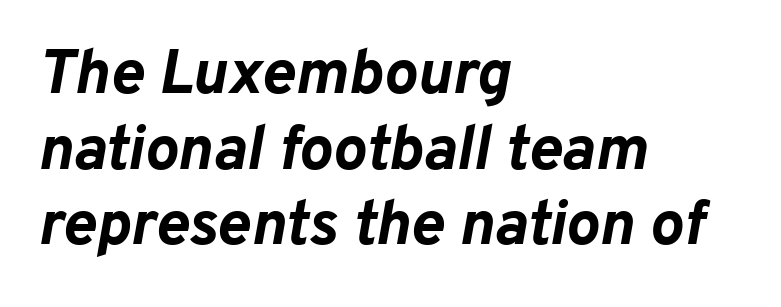
The image shows 63 px bold type, italic (leaning right); set left-aligned, line spacing 1.2x, normal letter spacing, not underlined; low stroke contrast and a medium x-height.
